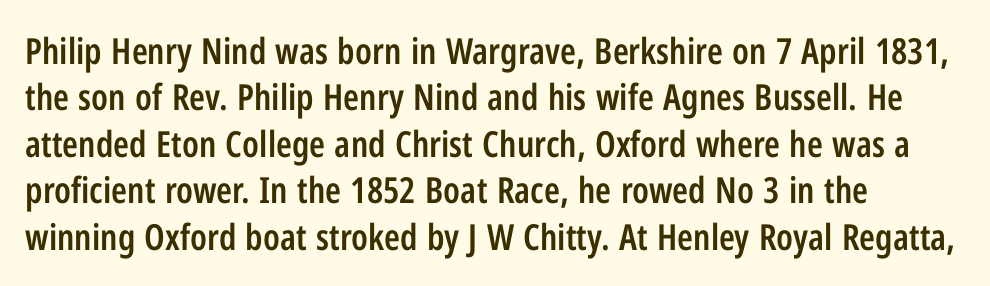
{"serif": "no", "italic": "no", "bold": "semi", "weight": "semibold", "width": "condensed", "stroke_contrast": "low", "x_height": "medium", "monospaced": "no", "underline": "no", "align": "left", "line_spacing": "normal", "line_spacing_ratio": 1.29, "letter_spacing": "normal", "letter_spacing_em": 0.0, "glyph_px": 36}
